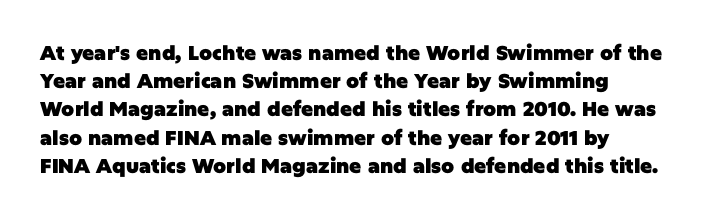
Q: Is the text bold? A: Yes.
Q: Is the text italic (slanted)? A: No, it is upright.
Q: Is the text underlined? A: No.
Q: How is the paragraph aligned? A: Left-aligned.
Q: Is the spacing between letters normal or unusually wide? A: Normal.
Q: Is the spacing between lines tight, normal or loose? A: Normal.
